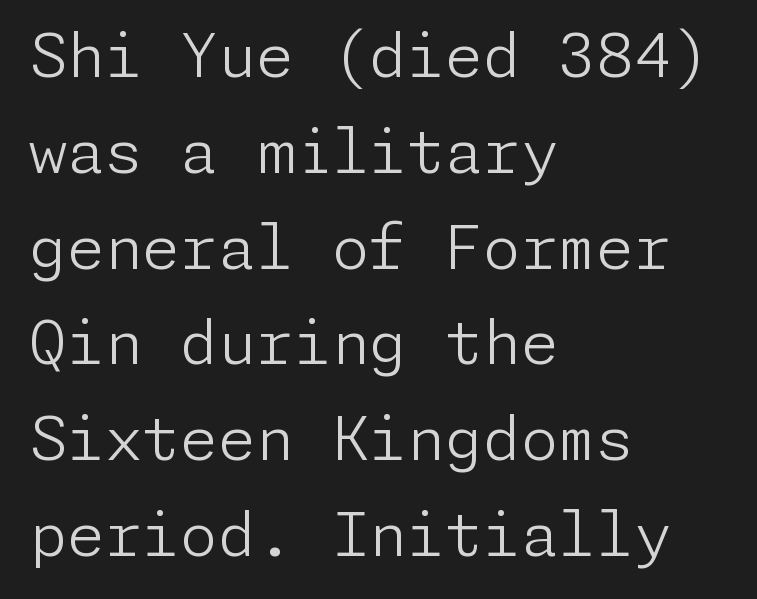
Q: Is the text bold? A: No.
Q: Is the text italic (slanted)? A: No, it is upright.
Q: Is the typeface a serif or a sans-serif typeface? A: Sans-serif.
Q: Is the text underlined? A: No.
Q: How is the paragraph aligned? A: Left-aligned.
Q: Is the spacing between letters normal or unusually wide? A: Normal.
Q: Is the spacing between lines tight, normal or loose? A: Normal.
Q: Width (condensed, normal, or wide)? A: Normal.
Q: Stroke contrast? A: Low.
Q: x-height? A: Medium.
